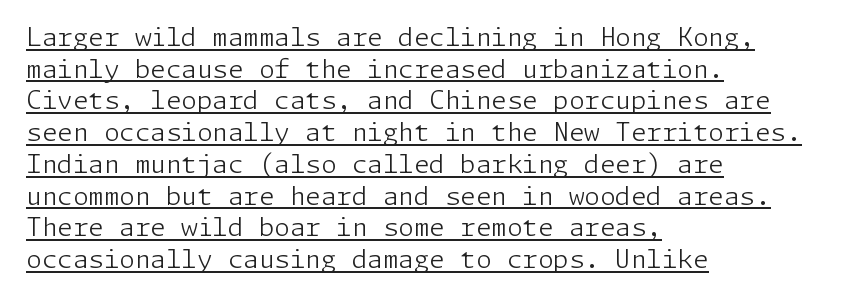
The axis of the letterforms is exactly vertical. A student would call this left alignment; a typographer would say flush left, rag right. Think standard paragraph weight, or any step lighter than that. The passage shown is underscored from start to finish. Default kerning and tracking; the words read as compact shapes.
